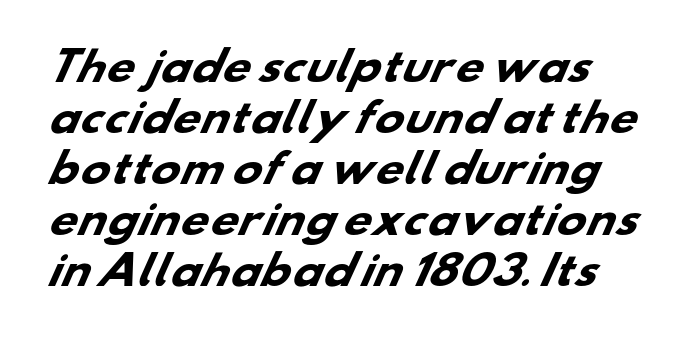
The image shows 39 px heavy, wide sans-serif type; set normal line spacing (1.31x), normal letter spacing, not underlined; low stroke contrast and a small x-height.
